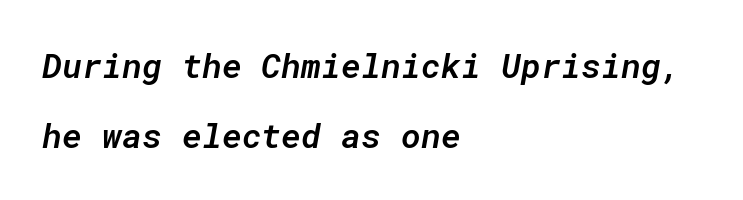
Q: Is the text bold? A: Semi-bold.
Q: Is the text italic (slanted)? A: Yes, it leans right by about 10 degrees.
Q: Is the text underlined? A: No.
Q: How is the paragraph aligned? A: Left-aligned.
Q: Is the spacing between letters normal or unusually wide? A: Normal.
Q: Is the spacing between lines tight, normal or loose? A: Loose.
Q: Width (condensed, normal, or wide)? A: Normal.
Q: Stroke contrast? A: Low.
Q: x-height? A: Medium.
Q: Monospaced? A: Yes.
